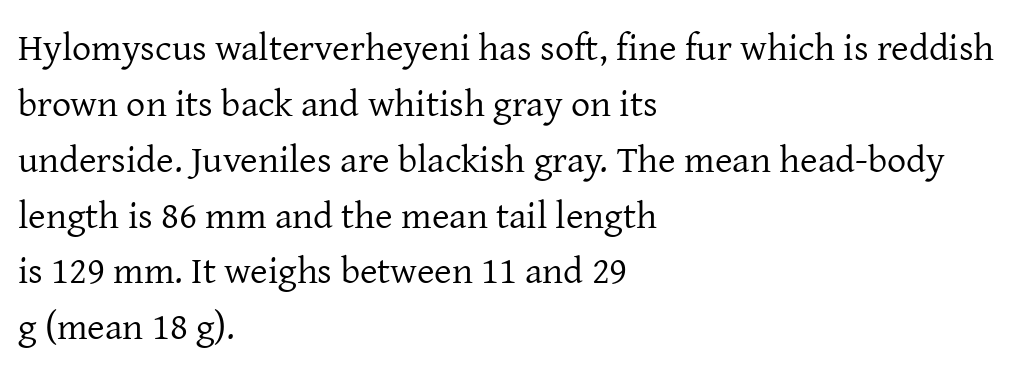
This is serif lettering, the kind often seen in printed books. One glance says typical: line gaps are just what's usual. Here the glyphs are tracked normally, forming tight word shapes. Compared with a centered layout, this one pins lines to the left instead. Underlining? Definitely not there.
